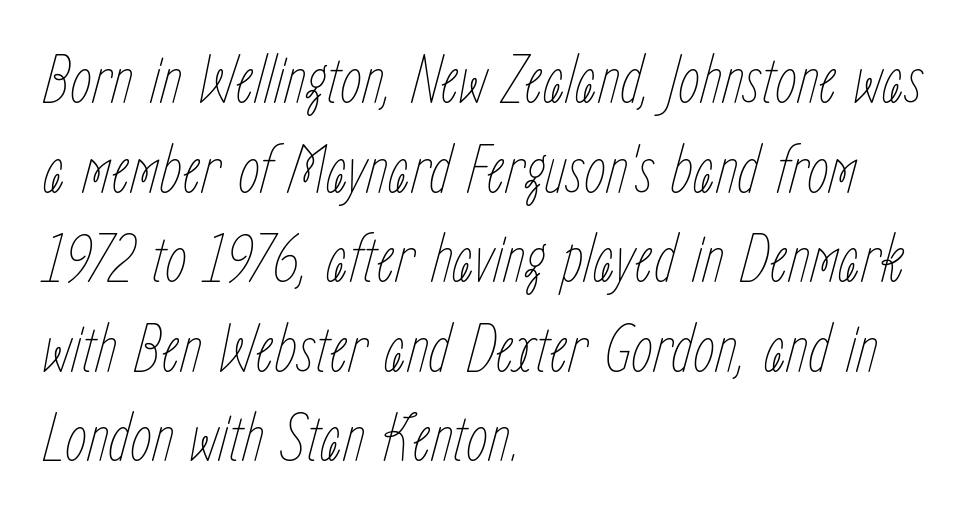
{"italic": "yes", "lean": "right", "slant_degrees": 15, "bold": "no", "weight": "thin", "width": "condensed", "stroke_contrast": "low", "x_height": "medium", "monospaced": "no", "underline": "no", "align": "left", "line_spacing": "normal", "line_spacing_ratio": 1.28, "letter_spacing": "normal", "letter_spacing_em": 0.0, "glyph_px": 70}
